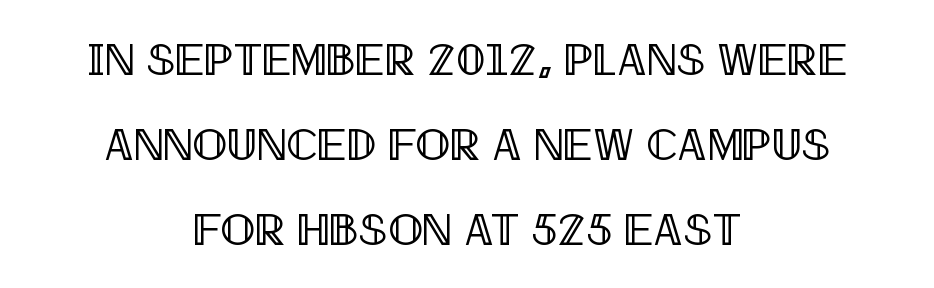
The image shows 46 px condensed type, upright; set centered, line spacing 1.85x, normal letter spacing, not underlined; a large x-height.
